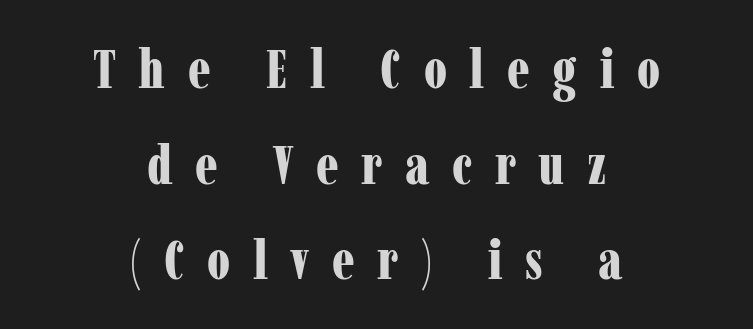
Varying glyph widths throughout — classic text-font behaviour. This sample uses a serif face. The passage is arranged like a title page — every line centered. I'd describe the lettering as bold — thick and assertive.
